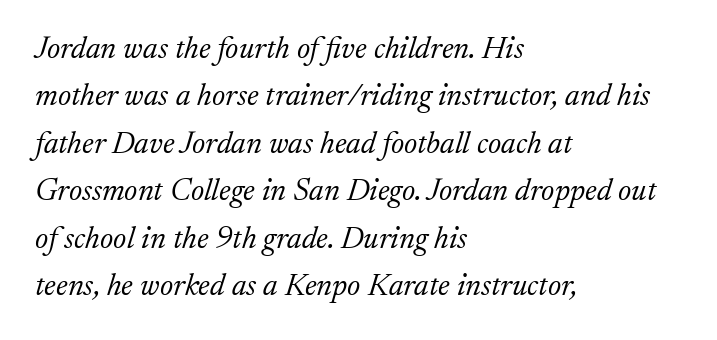
The strokes are not fattened; the text isn't bold. Letterform terminals end in serifs throughout the passage. Vertical spacing — default. This sample uses an oblique cut, with every glyph tilted off the vertical. This rendering leaves character spacing at its baseline value.
